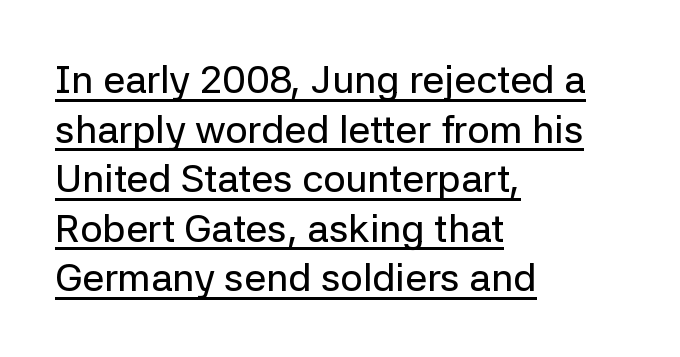
If you measured baseline to baseline, you'd find a middling distance. Short and long lines alike share a common starting point at left. These characters rest on top of a visible drawn line. The glyphs in this specimen are sans serif. Looks like regular typesetting: each glyph gets only the width it needs. You could call the tracking neutral — neither tight nor loose.
